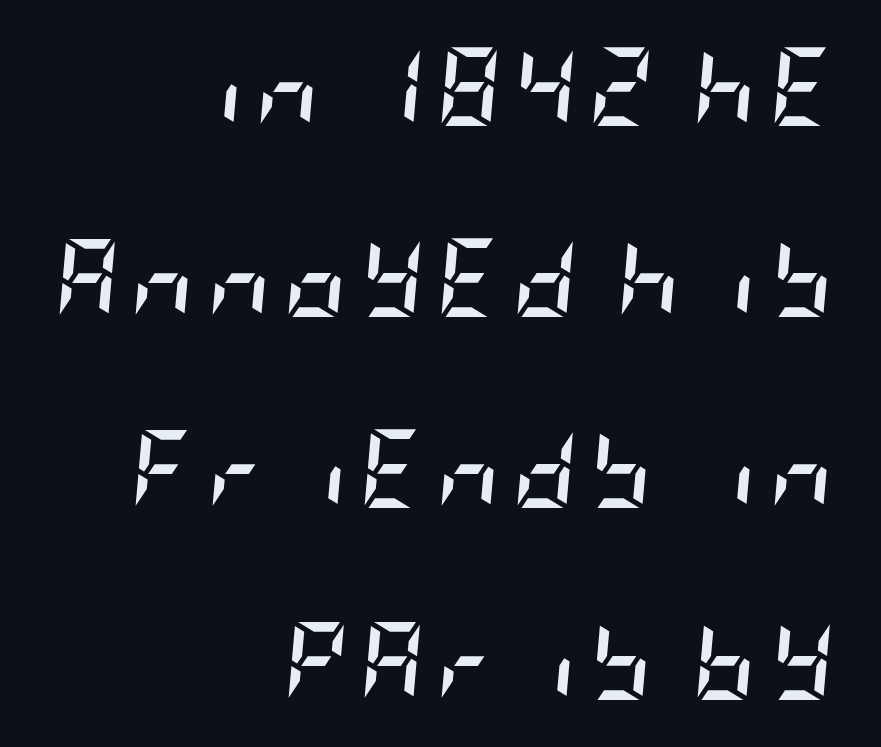
The image shows 79 px semibold, condensed type, italic (leaning right); set right-aligned, loose line spacing (2.42x), not underlined; low stroke contrast and a large x-height.
